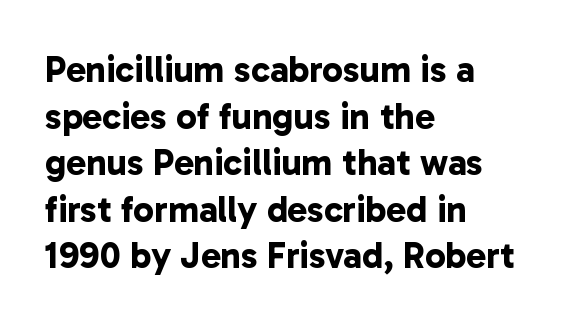
{"serif": "no", "bold": "yes", "weight": "bold", "width": "normal", "stroke_contrast": "low", "x_height": "medium", "monospaced": "no", "underline": "no", "align": "left", "line_spacing": "normal", "line_spacing_ratio": 1.26, "letter_spacing": "normal", "letter_spacing_em": 0.0, "glyph_px": 37}
